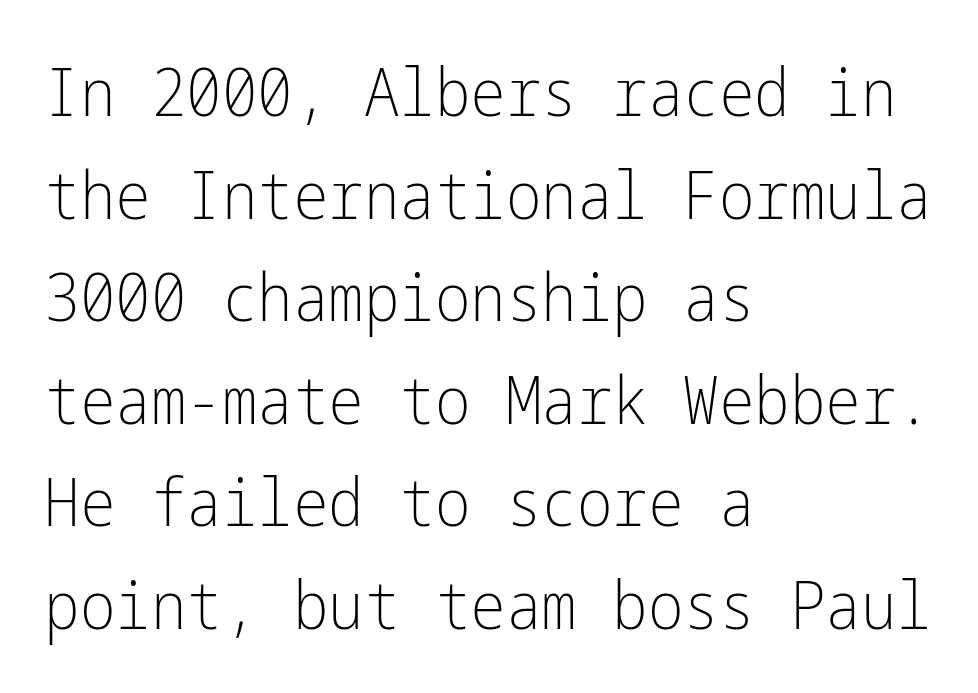
The typography opts for an upright posture over an oblique one. The typesetting does not lean heavy: it is not bold. Words appear dense and cohesive because spacing is normal. Rule under the text: the space is simply empty. In terms of leading, this rendering sits right in the middle. Unlike a traditional serif, this face leaves its strokes unadorned.
